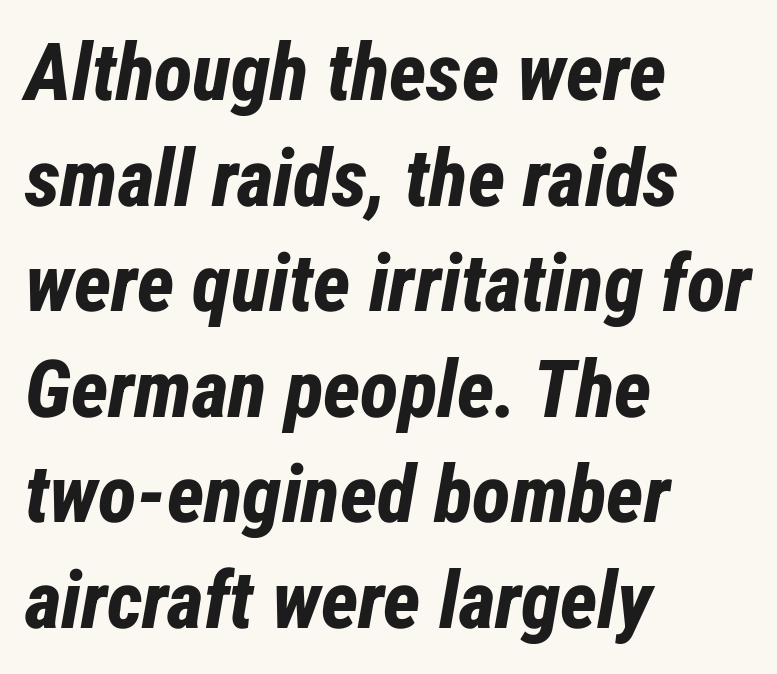
Q: Is the text bold? A: Yes.
Q: Is the text italic (slanted)? A: Yes, it leans right by about 12 degrees.
Q: Is the text underlined? A: No.
Q: How is the paragraph aligned? A: Left-aligned.
Q: Is the spacing between letters normal or unusually wide? A: Normal.
Q: Is the spacing between lines tight, normal or loose? A: Normal.
Q: Width (condensed, normal, or wide)? A: Condensed.
Q: Stroke contrast? A: Low.
Q: x-height? A: Medium.
Q: Monospaced? A: No.
